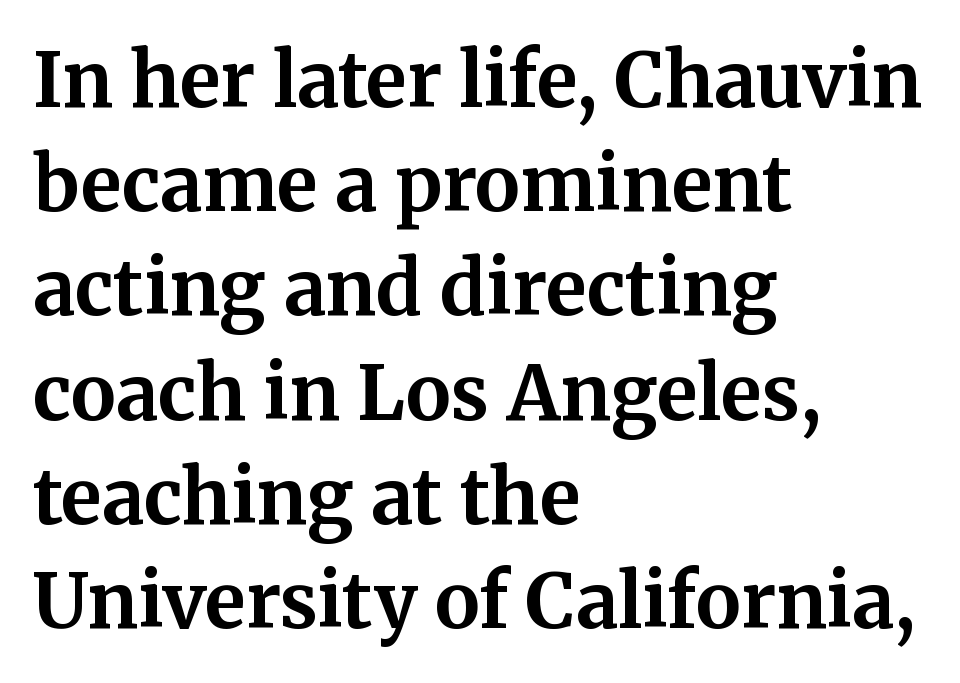
{"serif": "yes", "italic": "no", "bold": "yes", "weight": "bold", "width": "normal", "stroke_contrast": "medium", "x_height": "medium", "monospaced": "no", "underline": "no", "align": "left", "line_spacing": "normal", "line_spacing_ratio": 1.39, "letter_spacing": "normal", "letter_spacing_em": 0.0, "glyph_px": 75}
